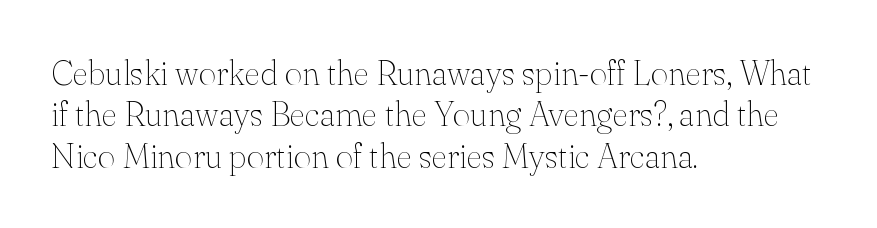
This sample is left-justified, so line endings fall wherever the words run out. The font sits on the lighter half of the weight spectrum, regular included. This sample uses an upright cut, with every glyph sitting square on the baseline. The face used here is seriffed, in the tradition of book romans. Honestly, there is no underline to notice here at all.
